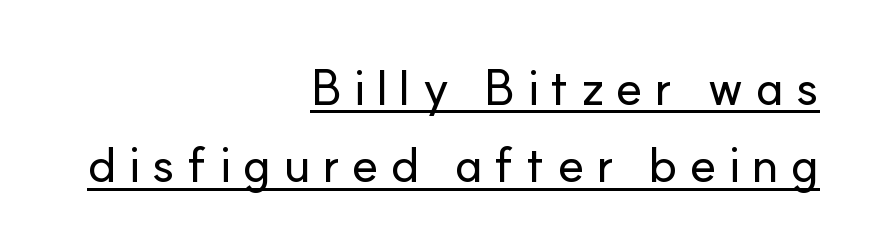
Q: Is the text italic (slanted)? A: No, it is upright.
Q: Is the typeface a serif or a sans-serif typeface? A: Sans-serif.
Q: Is the text underlined? A: Yes.
Q: How is the paragraph aligned? A: Right-aligned.
Q: Is the spacing between letters normal or unusually wide? A: Unusually wide.
Q: Is the spacing between lines tight, normal or loose? A: Normal.
Q: Width (condensed, normal, or wide)? A: Normal.
Q: Stroke contrast? A: Low.
Q: x-height? A: Small.
Q: Monospaced? A: No.
